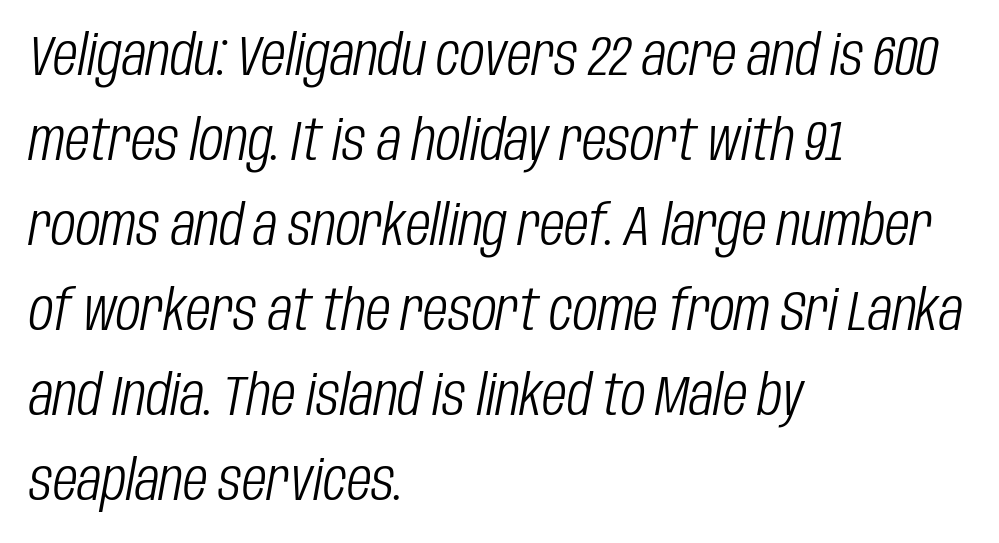
{"italic": "yes", "lean": "right", "slant_degrees": 10, "bold": "no", "weight": "light", "width": "condensed", "stroke_contrast": "low", "x_height": "large", "monospaced": "no", "underline": "no", "align": "left", "line_spacing": "normal", "line_spacing_ratio": 1.49, "letter_spacing": "normal", "letter_spacing_em": 0.0, "glyph_px": 57}
